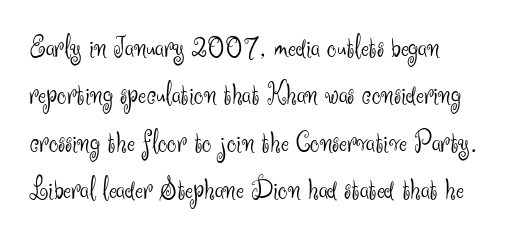
The image shows 30 px light sans-serif type, upright; set normal line spacing (1.58x), normal letter spacing, not underlined; medium stroke contrast and a small x-height.
